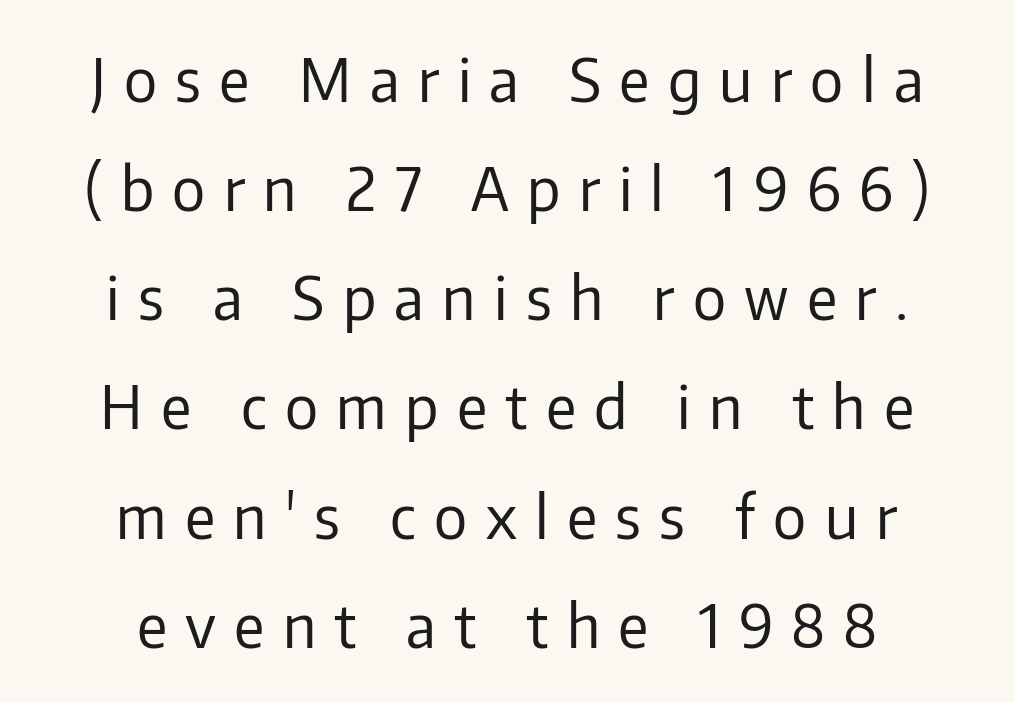
{"serif": "no", "italic": "no", "bold": "no", "weight": "regular", "width": "normal", "stroke_contrast": "low", "x_height": "medium", "monospaced": "no", "underline": "no", "align": "center", "line_spacing_ratio": 1.85, "letter_spacing": "wide", "letter_spacing_em": 0.31, "glyph_px": 59}
